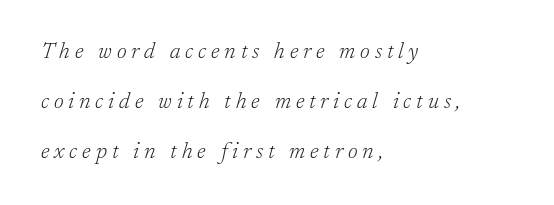
The image shows 22 px text type, italic (leaning right); set left-aligned, loose line spacing (2.27x), unusually wide letter spacing (+0.22 em), not underlined.
